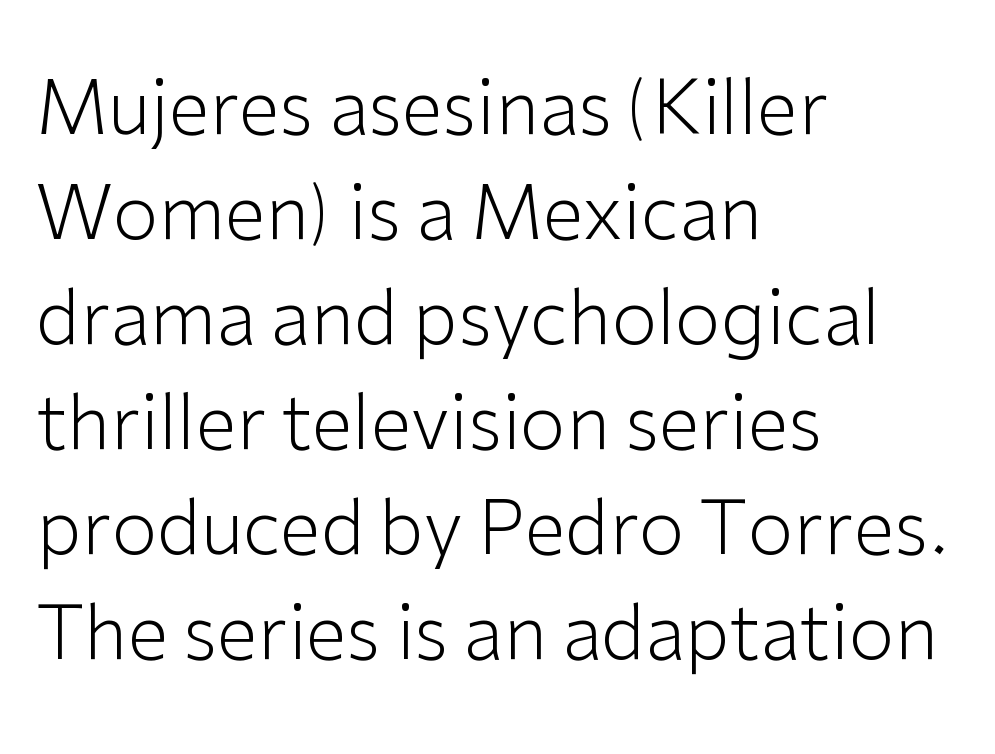
The space between consecutive lines is moderate. Does extra space separate the letters? No, they use regular spacing. You could not count columns in this text — the font is proportionally spaced. When letters stand straight like this, we call the style roman or upright. Is the block centered? No — it sits flush against the left margin.
